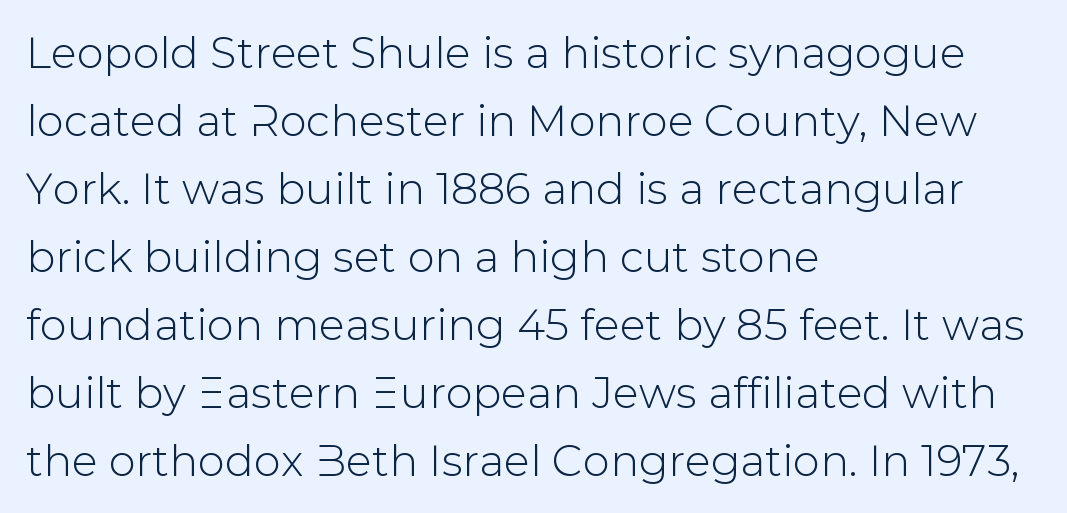
The image shows 43 px sans-serif type, upright; set left-aligned, normal line spacing (1.58x), normal letter spacing, not underlined; low stroke contrast and a medium x-height.
